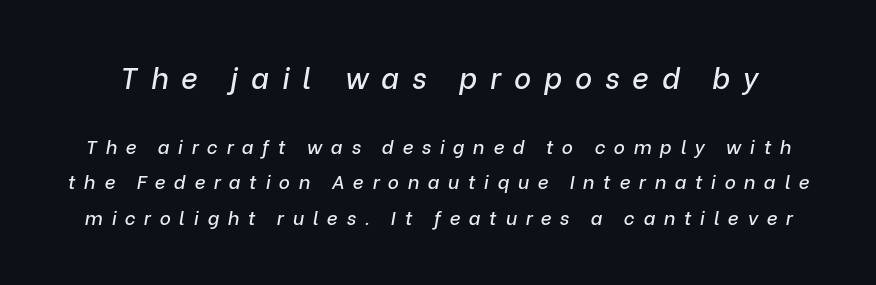
Do the characters align in a grid? No, the font is proportional. Compared with ordinary roman type, these characters are visibly tilted. Loose tracking; the words dissolve into strings of separated letters. The specimen omits any rule beneath the text block's lines. If you squint, the top block still reads clearly — it's the larger of the two.
